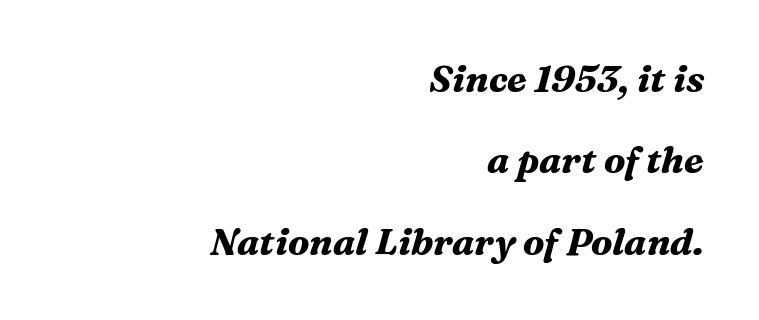
The face used here is seriffed, in the tradition of book romans. The axis of the letterforms is tilted away from vertical. Vertically, the passage feels expansive, rows floating well apart. Nobody drew a line under any word here. Think of a printed novel: that variable character pitch is what you see here. Its strokes are broad and dark, the hallmark of bold type.
